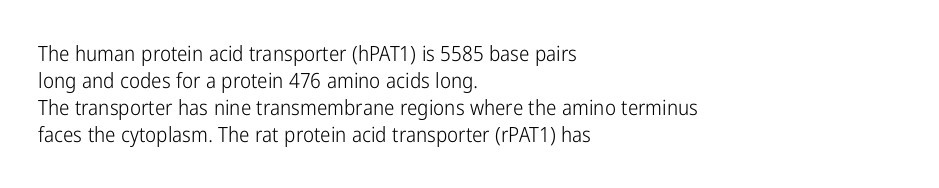
Q: Is the text bold? A: No.
Q: Is the text italic (slanted)? A: No, it is upright.
Q: Is the text underlined? A: No.
Q: How is the paragraph aligned? A: Left-aligned.
Q: Is the spacing between letters normal or unusually wide? A: Normal.
Q: Is the spacing between lines tight, normal or loose? A: Normal.
